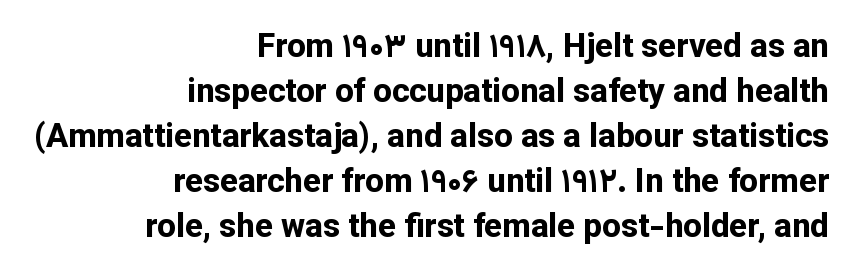
Q: Is the text bold? A: Yes.
Q: Is the text italic (slanted)? A: No, it is upright.
Q: Is the typeface a serif or a sans-serif typeface? A: Sans-serif.
Q: Is the text underlined? A: No.
Q: How is the paragraph aligned? A: Right-aligned.
Q: Is the spacing between letters normal or unusually wide? A: Normal.
Q: Is the spacing between lines tight, normal or loose? A: Normal.
Q: Width (condensed, normal, or wide)? A: Normal.
Q: Stroke contrast? A: Low.
Q: x-height? A: Medium.
Q: Monospaced? A: No.
